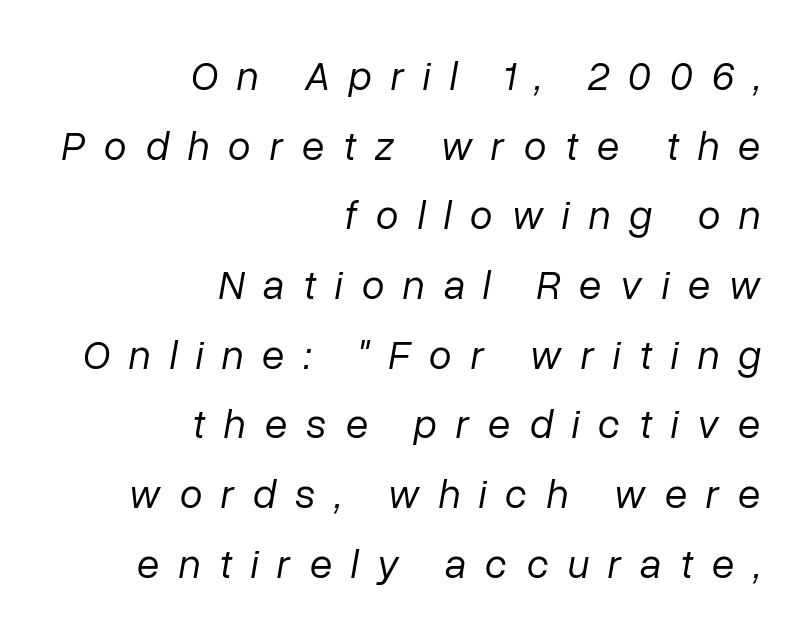
When letters slant like this, we call the style italic. Compared with typical body copy, the letter spacing here is much looser. Letters rest on an invisible, unmarked baseline. Evenly set lines give the paragraph a standard silhouette. Do the characters align in a grid? No, the font is proportional.
